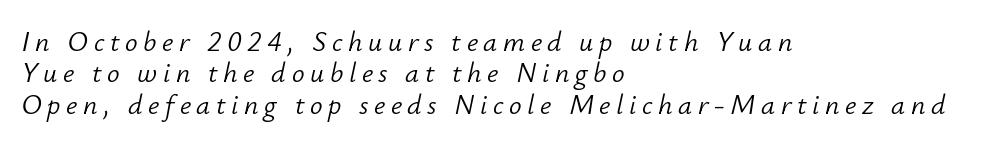
{"italic": "yes", "lean": "right", "slant_degrees": 12, "bold": "no", "weight": "light", "width": "normal", "stroke_contrast": "low", "x_height": "small", "monospaced": "no", "underline": "no", "align": "left", "line_spacing": "tight", "line_spacing_ratio": 1.12, "letter_spacing": "wide", "letter_spacing_em": 0.2, "glyph_px": 28}
